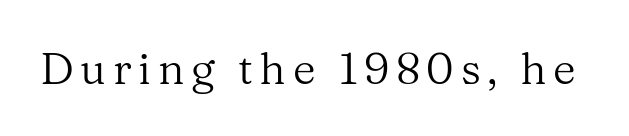
Q: Is the text bold? A: No.
Q: Is the text italic (slanted)? A: No, it is upright.
Q: Is the typeface a serif or a sans-serif typeface? A: Serif.
Q: Is the text underlined? A: No.
Q: Width (condensed, normal, or wide)? A: Normal.
Q: Stroke contrast? A: Medium.
Q: x-height? A: Medium.
Q: Monospaced? A: No.
